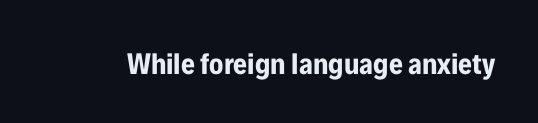
Look at the stroke-to-counter ratio: heavy, a bold. Tracking value appears to be zero — textbook default spacing. Observe the absence of serifs on each vertical stroke in this sample. Proportional: the letters do not fall into vertical columns.
